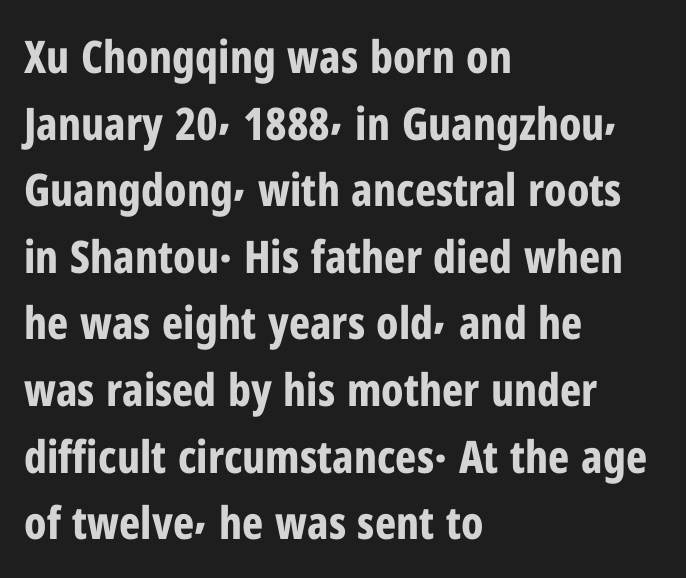
The image shows 45 px bold, condensed sans-serif type, upright; set left-aligned, normal line spacing (1.48x), normal letter spacing, not underlined; low stroke contrast and a medium x-height.
